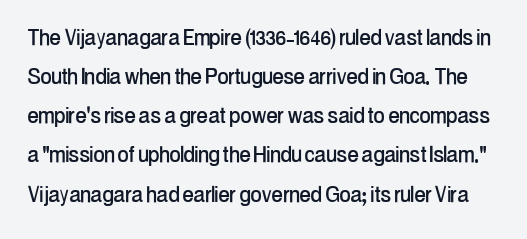
Q: Is the text italic (slanted)? A: No, it is upright.
Q: Is the text underlined? A: No.
Q: Is the spacing between letters normal or unusually wide? A: Normal.
Q: Is the spacing between lines tight, normal or loose? A: Normal.
